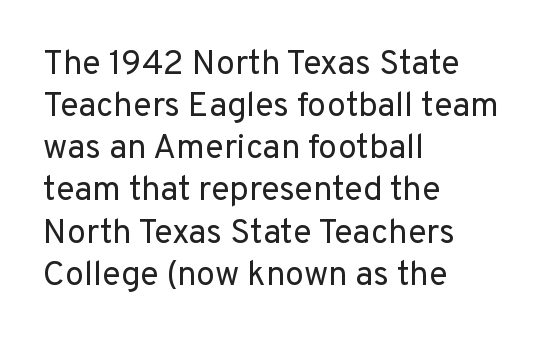
Q: Is the text bold? A: No.
Q: Is the text italic (slanted)? A: No, it is upright.
Q: Is the typeface a serif or a sans-serif typeface? A: Sans-serif.
Q: Is the text underlined? A: No.
Q: How is the paragraph aligned? A: Left-aligned.
Q: Is the spacing between letters normal or unusually wide? A: Normal.
Q: Width (condensed, normal, or wide)? A: Normal.
Q: Stroke contrast? A: Low.
Q: x-height? A: Medium.
Q: Monospaced? A: No.
